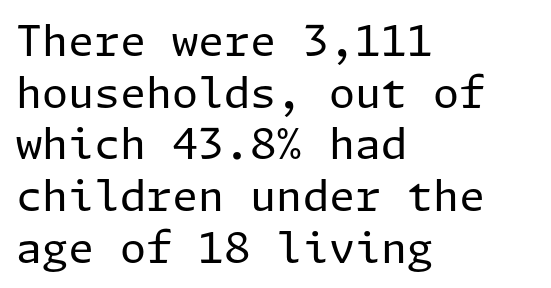
The image shows 42 px regular-weight sans-serif type, upright; set left-aligned, line spacing 1.23x, normal letter spacing, not underlined; low stroke contrast and a medium x-height.
